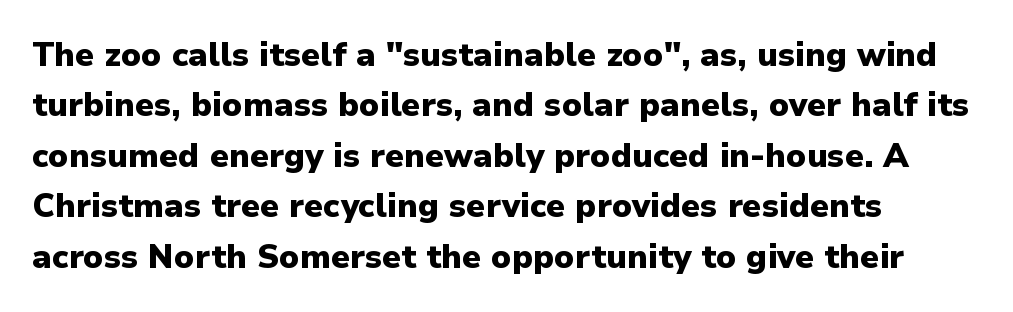
The type is set solid horizontally, with unmodified tracking. Check where the strokes stop: nothing finishes them off — pure sans. The passage shown stacks its lines at a standard gap. Descenders are the only things crossing below the line. A student would call this left alignment; a typographer would say flush left, rag right.
